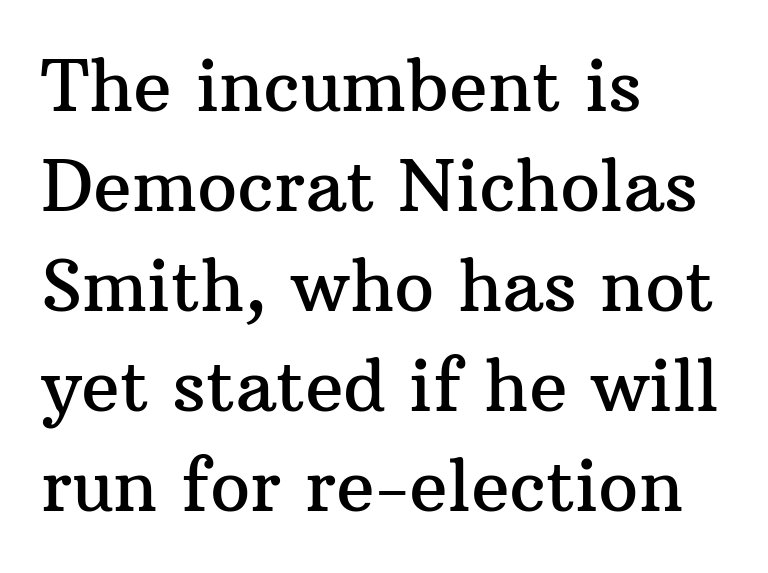
Q: Is the text italic (slanted)? A: No, it is upright.
Q: Is the typeface a serif or a sans-serif typeface? A: Serif.
Q: Is the text underlined? A: No.
Q: How is the paragraph aligned? A: Left-aligned.
Q: Is the spacing between letters normal or unusually wide? A: Normal.
Q: Is the spacing between lines tight, normal or loose? A: Normal.
Q: Width (condensed, normal, or wide)? A: Normal.
Q: Stroke contrast? A: Medium.
Q: x-height? A: Medium.
Q: Monospaced? A: No.
